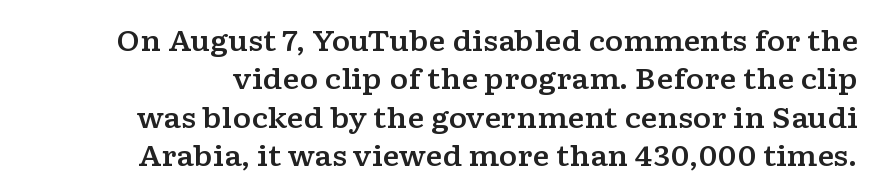
Posture: vertical. Leading matches the norm, producing a regular column. Is this a fixed-width face? No — the glyphs have proportional, varying widths. Compared with typical body copy, the letter spacing here is the same. Unlike a clean sans, this face finishes its strokes with serifs.
